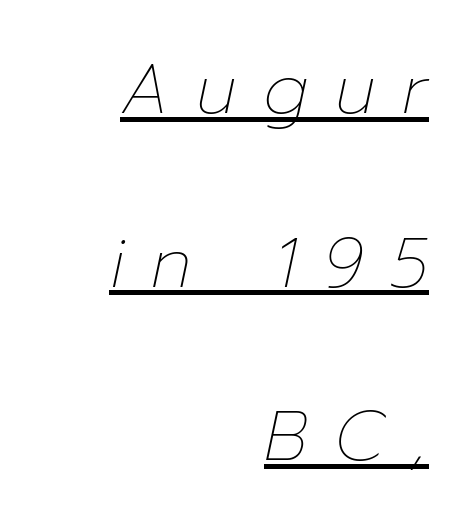
The ragged edge is on the left, which tells us the setting is flush right. Decoration check: the copy is underlined. Spacing verdict: proportional, widths tailored to each character. Summary of weight: not heavy and not bold. This sample uses expanded letter spacing, leaving extra air between glyphs. Observe the lean: these are italic letterforms.
